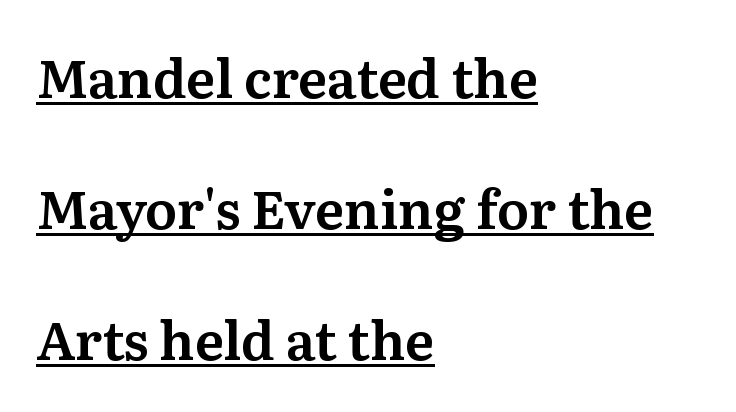
The vertical gap from one line to the next is large. Leftover space on each line is placed entirely after the last word. This sample uses plain, unmodified letter spacing. Honestly, the underline is the first thing you notice here. The passage shown is typed in a proportional face where columns would drift.
